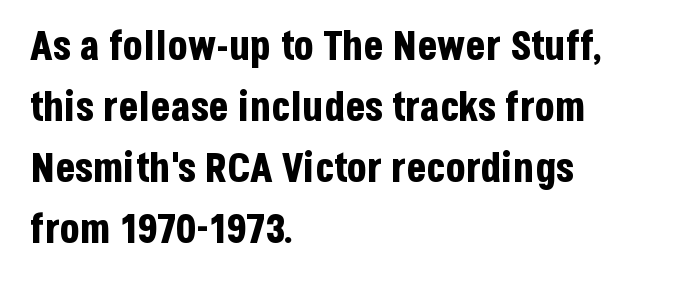
{"serif": "no", "italic": "no", "bold": "yes", "weight": "bold", "width": "condensed", "stroke_contrast": "low", "x_height": "large", "monospaced": "no", "underline": "no", "align": "left", "line_spacing": "normal", "line_spacing_ratio": 1.49, "letter_spacing": "normal", "letter_spacing_em": 0.0, "glyph_px": 41}
